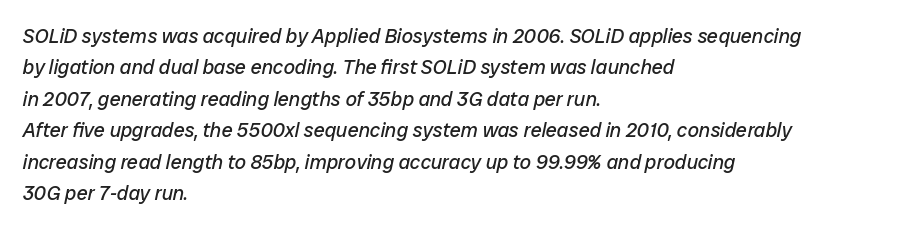
The image shows 20 px text type, italic (leaning right); set left-aligned, normal line spacing (1.57x), normal letter spacing, not underlined.
